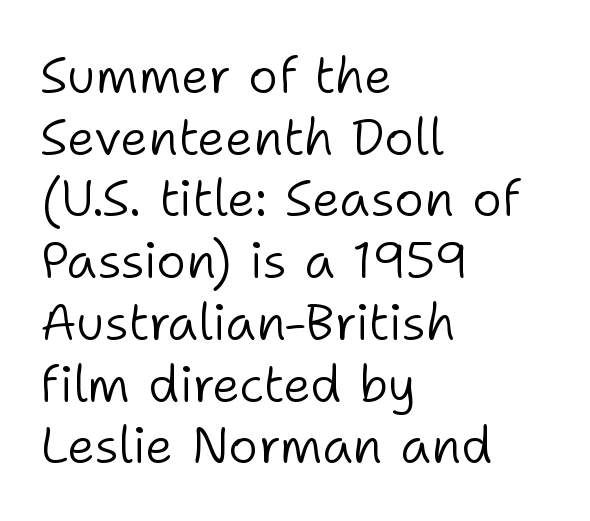
Does the lettering tilt? It doesn't — this is upright. Nothing sits at the stroke ends, so this counts as sans-serif. Think of a printed novel: that variable character pitch is what you see here. Has an underline been added? It has not.
